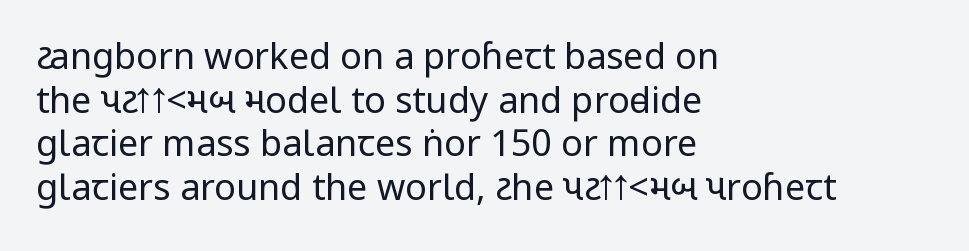
Q: Is the text bold? A: No.
Q: Is the text italic (slanted)? A: No, it is upright.
Q: Is the typeface a serif or a sans-serif typeface? A: Sans-serif.
Q: Is the text underlined? A: No.
Q: How is the paragraph aligned? A: Left-aligned.
Q: Is the spacing between letters normal or unusually wide? A: Normal.
Q: Width (condensed, normal, or wide)? A: Condensed.
Q: Stroke contrast? A: Low.
